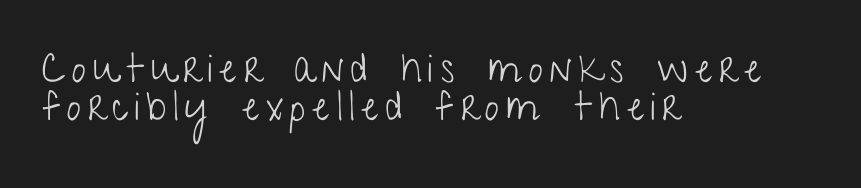
{"serif": "no", "italic": "no", "bold": "no", "weight": "light", "width": "condensed", "stroke_contrast": "low", "x_height": "medium", "monospaced": "no", "underline": "no", "align": "left", "line_spacing": "tight", "line_spacing_ratio": 0.96, "glyph_px": 40}
